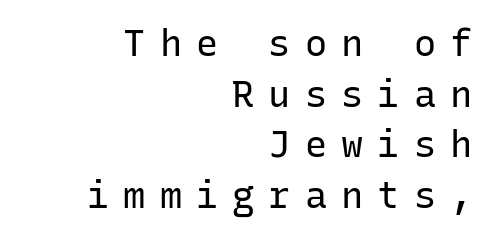
Q: Is the text bold? A: No.
Q: Is the text italic (slanted)? A: No, it is upright.
Q: Is the typeface a serif or a sans-serif typeface? A: Sans-serif.
Q: Is the text underlined? A: No.
Q: How is the paragraph aligned? A: Right-aligned.
Q: Is the spacing between letters normal or unusually wide? A: Unusually wide.
Q: Is the spacing between lines tight, normal or loose? A: Normal.
Q: Width (condensed, normal, or wide)? A: Normal.
Q: Stroke contrast? A: Low.
Q: x-height? A: Medium.
Q: Monospaced? A: Yes.
